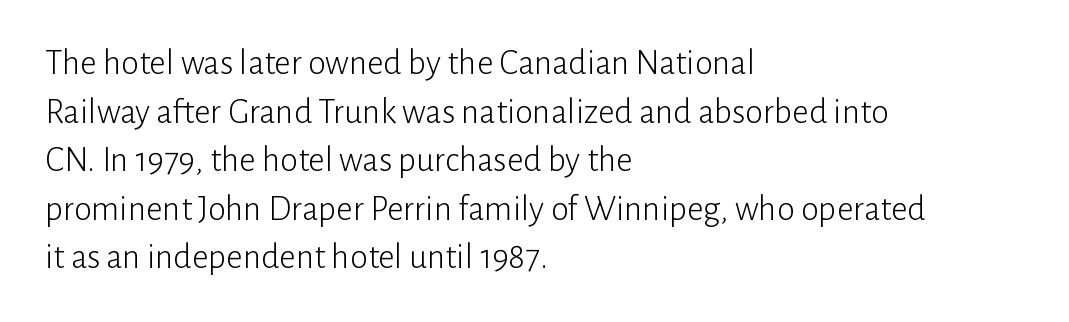
The image shows 36 px light sans-serif type, upright; set left-aligned, normal line spacing (1.35x), normal letter spacing, not underlined; low stroke contrast and a medium x-height.
